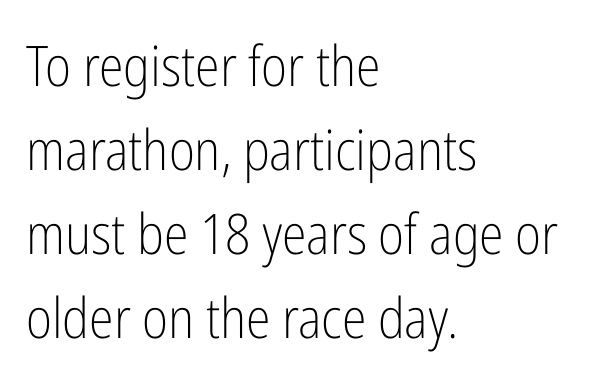
Q: Is the text bold? A: No.
Q: Is the text italic (slanted)? A: No, it is upright.
Q: Is the typeface a serif or a sans-serif typeface? A: Sans-serif.
Q: Is the text underlined? A: No.
Q: How is the paragraph aligned? A: Left-aligned.
Q: Is the spacing between letters normal or unusually wide? A: Normal.
Q: Is the spacing between lines tight, normal or loose? A: Normal.
Q: Width (condensed, normal, or wide)? A: Condensed.
Q: Stroke contrast? A: Low.
Q: x-height? A: Medium.
Q: Monospaced? A: No.
